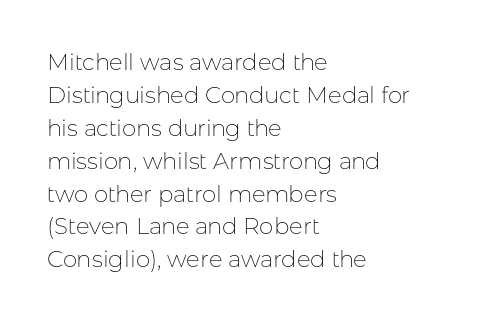
Q: Is the text bold? A: No.
Q: Is the text italic (slanted)? A: No, it is upright.
Q: Is the text underlined? A: No.
Q: How is the paragraph aligned? A: Left-aligned.
Q: Is the spacing between letters normal or unusually wide? A: Normal.
Q: Is the spacing between lines tight, normal or loose? A: Normal.
